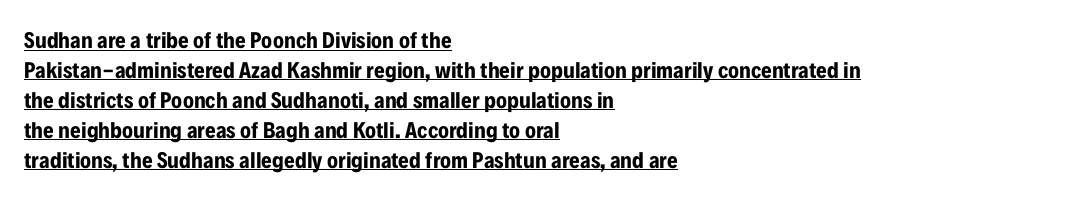
A student would call this left alignment; a typographer would say flush left, rag right. A full-strength bold gives these letters their thick strokes. This sample keeps an unexceptional amount of space between lines. Italic: no, the glyphs are upright roman. Underline: present.
